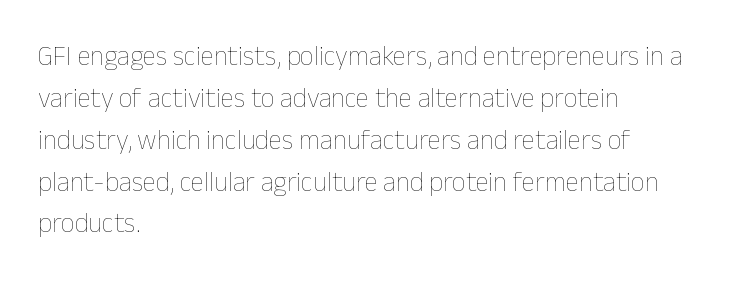
Q: Is the text bold? A: No.
Q: Is the text italic (slanted)? A: No, it is upright.
Q: Is the text underlined? A: No.
Q: How is the paragraph aligned? A: Left-aligned.
Q: Is the spacing between letters normal or unusually wide? A: Normal.
Q: Is the spacing between lines tight, normal or loose? A: Normal.
